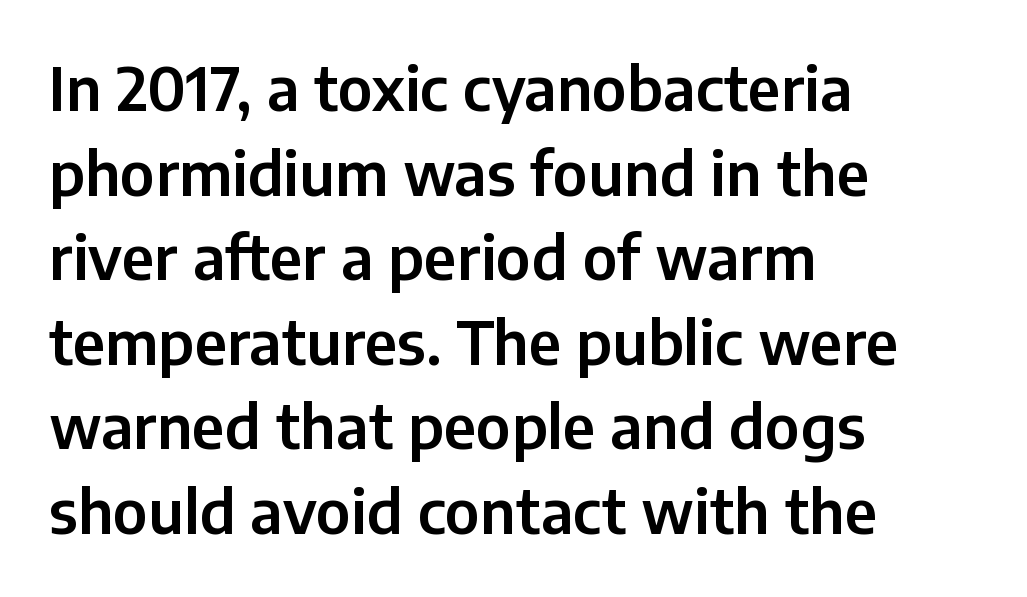
Q: Is the text italic (slanted)? A: No, it is upright.
Q: Is the typeface a serif or a sans-serif typeface? A: Sans-serif.
Q: Is the text underlined? A: No.
Q: How is the paragraph aligned? A: Left-aligned.
Q: Is the spacing between letters normal or unusually wide? A: Normal.
Q: Is the spacing between lines tight, normal or loose? A: Normal.
Q: Width (condensed, normal, or wide)? A: Normal.
Q: Stroke contrast? A: Low.
Q: x-height? A: Medium.
Q: Monospaced? A: No.
